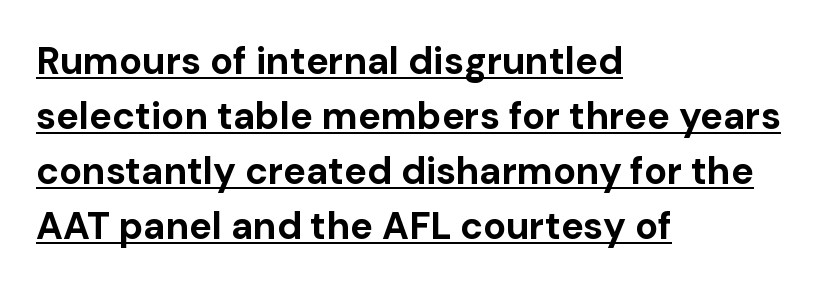
Q: Is the text bold? A: Yes.
Q: Is the text italic (slanted)? A: No, it is upright.
Q: Is the typeface a serif or a sans-serif typeface? A: Sans-serif.
Q: Is the text underlined? A: Yes.
Q: How is the paragraph aligned? A: Left-aligned.
Q: Is the spacing between letters normal or unusually wide? A: Normal.
Q: Is the spacing between lines tight, normal or loose? A: Normal.
Q: Width (condensed, normal, or wide)? A: Normal.
Q: Stroke contrast? A: Low.
Q: x-height? A: Medium.
Q: Monospaced? A: No.
